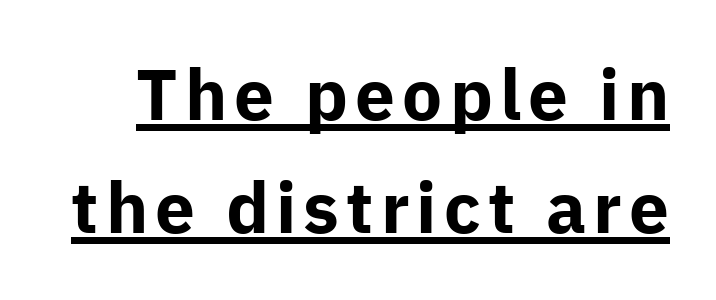
Is this a fixed-width face? No — the glyphs have proportional, varying widths. The passage shown is emphatically bold. These lines were composed using upright roman letters. Like a heading marked for emphasis, these lines bear an underscore.
